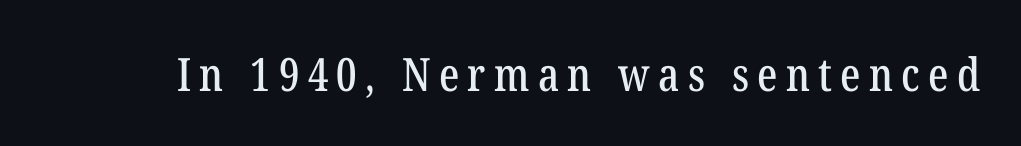
Q: Is the text italic (slanted)? A: No, it is upright.
Q: Is the typeface a serif or a sans-serif typeface? A: Serif.
Q: Is the text underlined? A: No.
Q: Width (condensed, normal, or wide)? A: Condensed.
Q: Stroke contrast? A: Low.
Q: x-height? A: Medium.
Q: Monospaced? A: No.
